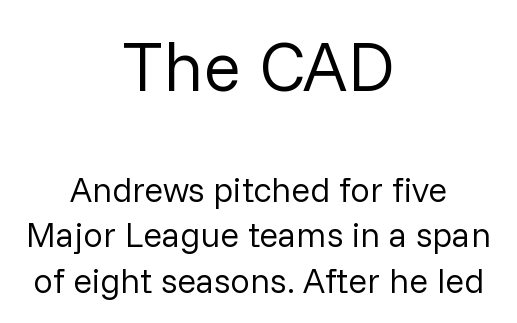
Q: Is the text bold? A: No.
Q: Is the text italic (slanted)? A: No, it is upright.
Q: Is the typeface a serif or a sans-serif typeface? A: Sans-serif.
Q: Is the text underlined? A: No.
Q: How is the paragraph aligned? A: Centered.
Q: Is the spacing between letters normal or unusually wide? A: Normal.
Q: Is the spacing between lines tight, normal or loose? A: Normal.
Q: Which block of text is set in a larger size, the first (top) or the second (bottom)? A: The first (top) one.
Q: Width (condensed, normal, or wide)? A: Normal.
Q: Stroke contrast? A: Low.
Q: x-height? A: Medium.
Q: Monospaced? A: No.
